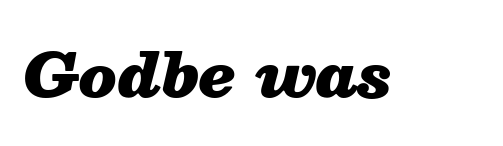
Q: Is the text bold? A: Yes.
Q: Is the text italic (slanted)? A: Yes, it leans right by about 13 degrees.
Q: Is the text underlined? A: No.
Q: Is the spacing between letters normal or unusually wide? A: Normal.
Q: Width (condensed, normal, or wide)? A: Normal.
Q: Stroke contrast? A: Medium.
Q: x-height? A: Medium.
Q: Monospaced? A: No.
